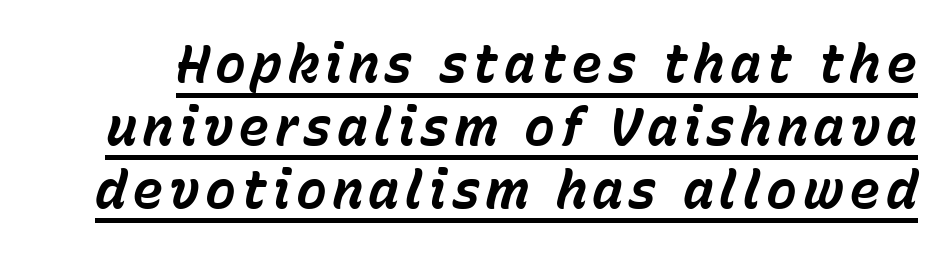
The image shows 52 px bold type, italic (leaning right); set line spacing 1.21x, underlined; low stroke contrast and a medium x-height.
